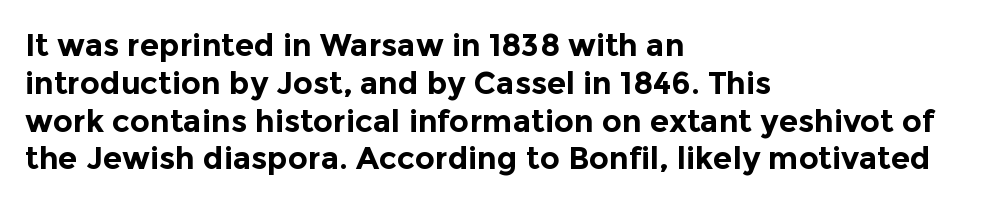
{"serif": "no", "italic": "no", "bold": "yes", "weight": "bold", "width": "normal", "x_height": "medium", "monospaced": "no", "underline": "no", "align": "left", "line_spacing_ratio": 1.22, "letter_spacing": "normal", "letter_spacing_em": 0.0, "glyph_px": 31}
